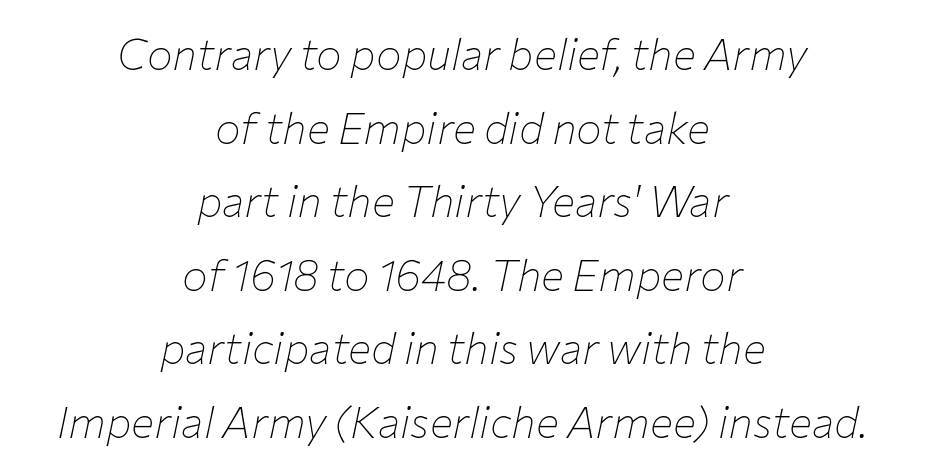
The image shows 43 px thin type, italic (leaning right); set centered, line spacing 1.71x, normal letter spacing, not underlined; low stroke contrast and a medium x-height.
